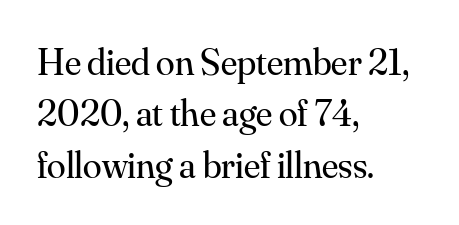
{"serif": "yes", "italic": "no", "bold": "no", "weight": "regular", "width": "normal", "stroke_contrast": "medium", "x_height": "small", "monospaced": "no", "underline": "no", "align": "left", "line_spacing": "normal", "line_spacing_ratio": 1.35, "letter_spacing": "normal", "letter_spacing_em": 0.0, "glyph_px": 38}
